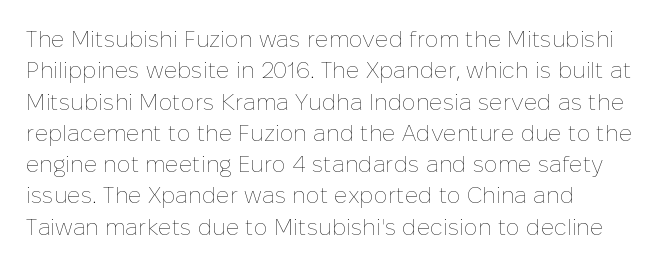
The image shows 23 px text type, upright; set left-aligned, normal line spacing (1.36x), normal letter spacing, not underlined.
